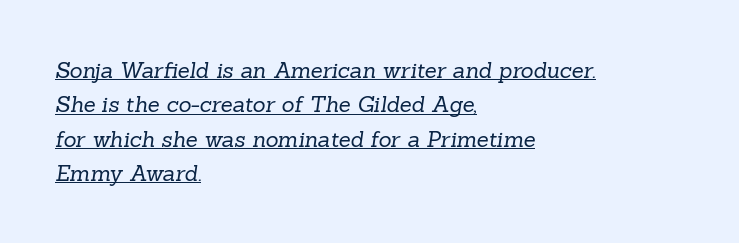
The image shows 22 px text type; set left-aligned, normal line spacing (1.56x), normal letter spacing, underlined.
